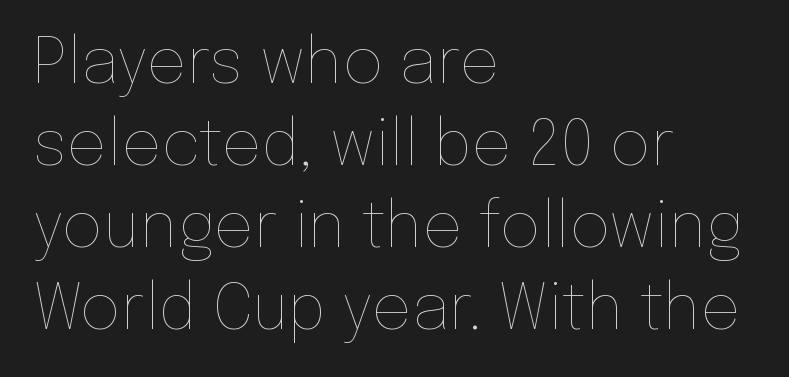
Q: Is the text bold? A: No.
Q: Is the text italic (slanted)? A: No, it is upright.
Q: Is the text underlined? A: No.
Q: How is the paragraph aligned? A: Left-aligned.
Q: Is the spacing between letters normal or unusually wide? A: Normal.
Q: Is the spacing between lines tight, normal or loose? A: Normal.
Q: Width (condensed, normal, or wide)? A: Normal.
Q: Stroke contrast? A: Low.
Q: x-height? A: Medium.
Q: Monospaced? A: No.
